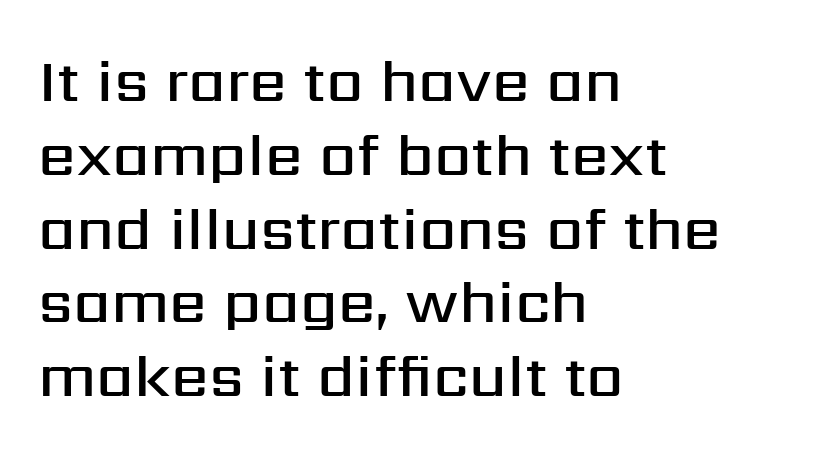
Q: Is the text bold? A: Semi-bold.
Q: Is the text italic (slanted)? A: No, it is upright.
Q: Is the typeface a serif or a sans-serif typeface? A: Sans-serif.
Q: Is the text underlined? A: No.
Q: How is the paragraph aligned? A: Left-aligned.
Q: Is the spacing between letters normal or unusually wide? A: Normal.
Q: Width (condensed, normal, or wide)? A: Normal.
Q: Stroke contrast? A: Medium.
Q: x-height? A: Medium.
Q: Monospaced? A: No.
